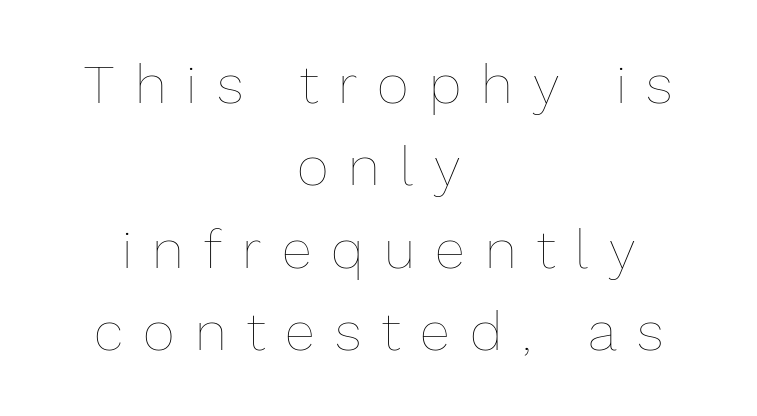
Q: Is the text bold? A: No.
Q: Is the text italic (slanted)? A: No, it is upright.
Q: Is the text underlined? A: No.
Q: How is the paragraph aligned? A: Centered.
Q: Is the spacing between letters normal or unusually wide? A: Unusually wide.
Q: Is the spacing between lines tight, normal or loose? A: Normal.
Q: Width (condensed, normal, or wide)? A: Normal.
Q: Stroke contrast? A: Low.
Q: x-height? A: Medium.
Q: Monospaced? A: No.
